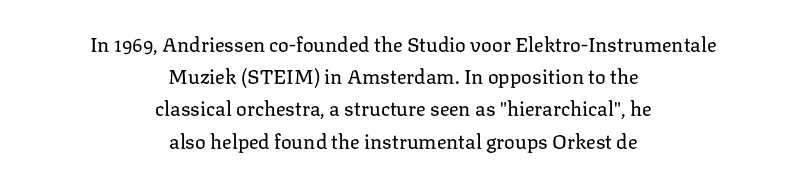
Students, note that the glyphs here touch the page at normal intervals. A clean baseline with only descenders dipping below it. If you drew a line through each stem, it would be perfectly vertical. Weight: in the light-to-regular range. Vertically, the passage feels balanced, rows spaced as you'd expect.
